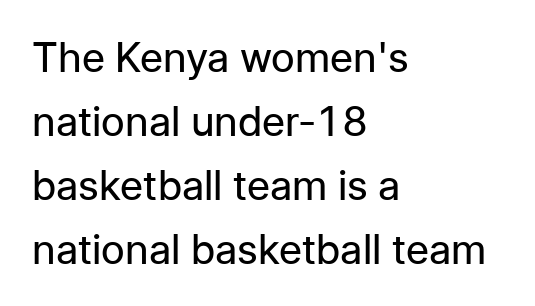
{"serif": "no", "italic": "no", "bold": "no", "weight": "regular", "width": "normal", "stroke_contrast": "low", "x_height": "medium", "monospaced": "no", "underline": "no", "align": "left", "line_spacing": "normal", "line_spacing_ratio": 1.56, "letter_spacing": "normal", "letter_spacing_em": 0.0, "glyph_px": 41}
